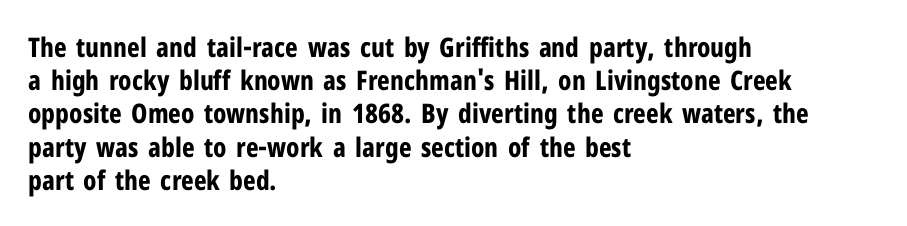
The image shows 27 px bold type, upright; set left-aligned, line spacing 1.23x, normal letter spacing, not underlined.
